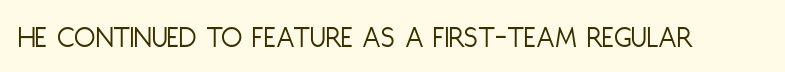
Q: Is the text bold? A: No.
Q: Is the text italic (slanted)? A: No, it is upright.
Q: Is the typeface a serif or a sans-serif typeface? A: Sans-serif.
Q: Is the text underlined? A: No.
Q: Is the spacing between letters normal or unusually wide? A: Normal.
Q: Width (condensed, normal, or wide)? A: Condensed.
Q: Stroke contrast? A: Low.
Q: x-height? A: Large.
Q: Monospaced? A: No.
